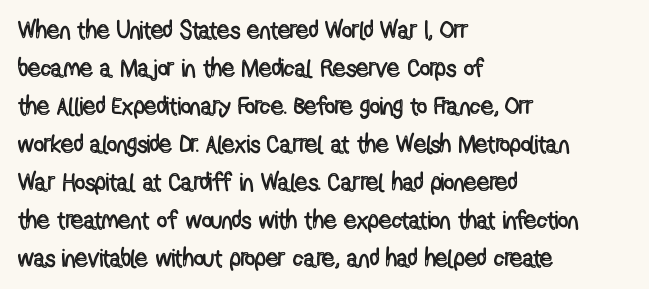
The image shows 25 px text type, upright; set left-aligned, normal line spacing (1.52x), normal letter spacing, not underlined.
